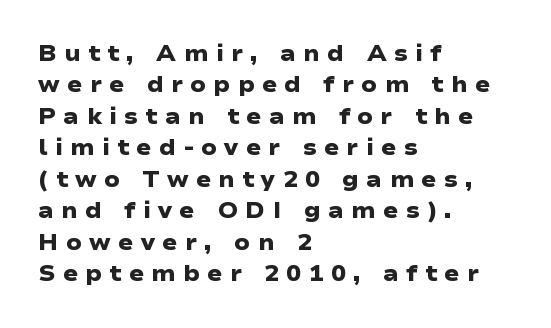
The image shows 22 px bold type; set left-aligned, normal line spacing (1.43x), unusually wide letter spacing (+0.34 em), not underlined.
